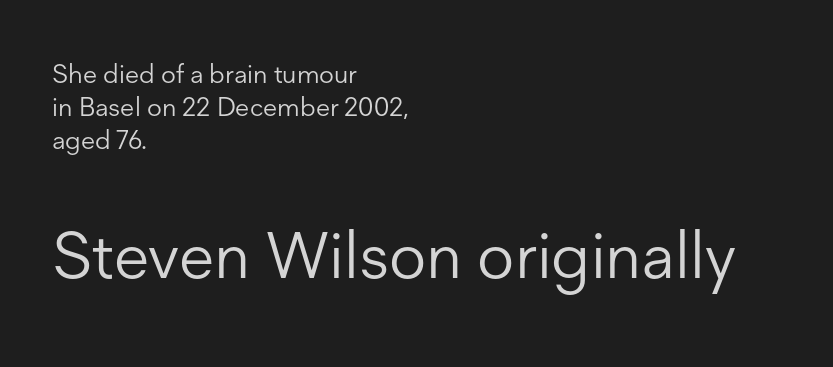
Each word holds together tightly as a unit, with standard inter-letter gaps. No italicization has been applied; the sample stays upright. The block sitting lower on the canvas is the one with enlarged characters. Teacher's note: observe the even left margin — that is flush-left alignment.
